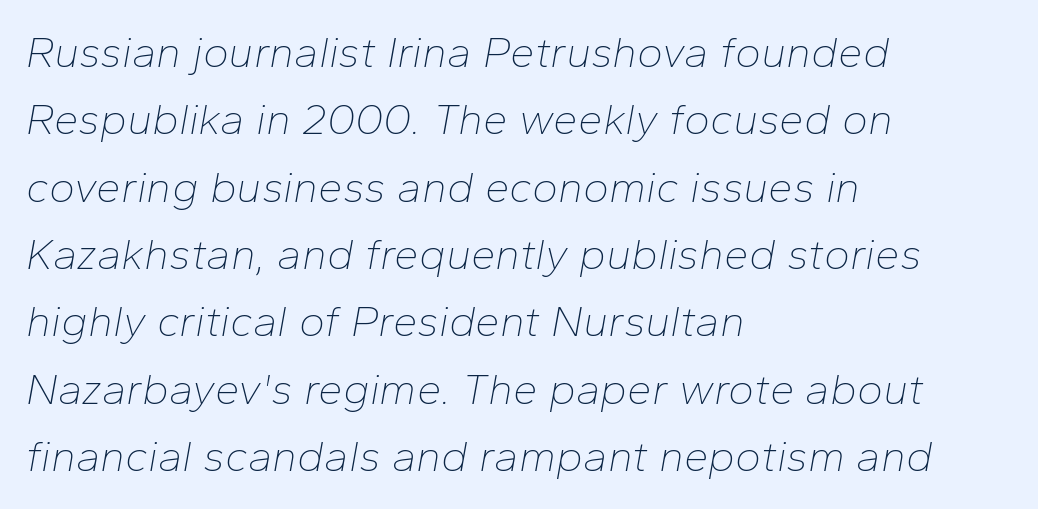
The image shows 44 px thin type, italic (leaning right); set left-aligned, normal line spacing (1.53x), normal letter spacing, not underlined; low stroke contrast and a medium x-height.
